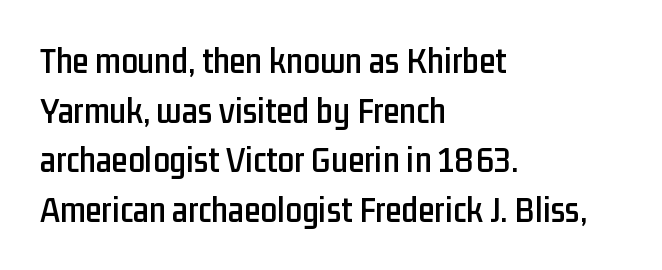
Q: Is the text italic (slanted)? A: No, it is upright.
Q: Is the typeface a serif or a sans-serif typeface? A: Sans-serif.
Q: Is the text underlined? A: No.
Q: How is the paragraph aligned? A: Left-aligned.
Q: Is the spacing between letters normal or unusually wide? A: Normal.
Q: Is the spacing between lines tight, normal or loose? A: Normal.
Q: Width (condensed, normal, or wide)? A: Condensed.
Q: Stroke contrast? A: Low.
Q: x-height? A: Medium.
Q: Monospaced? A: No.
